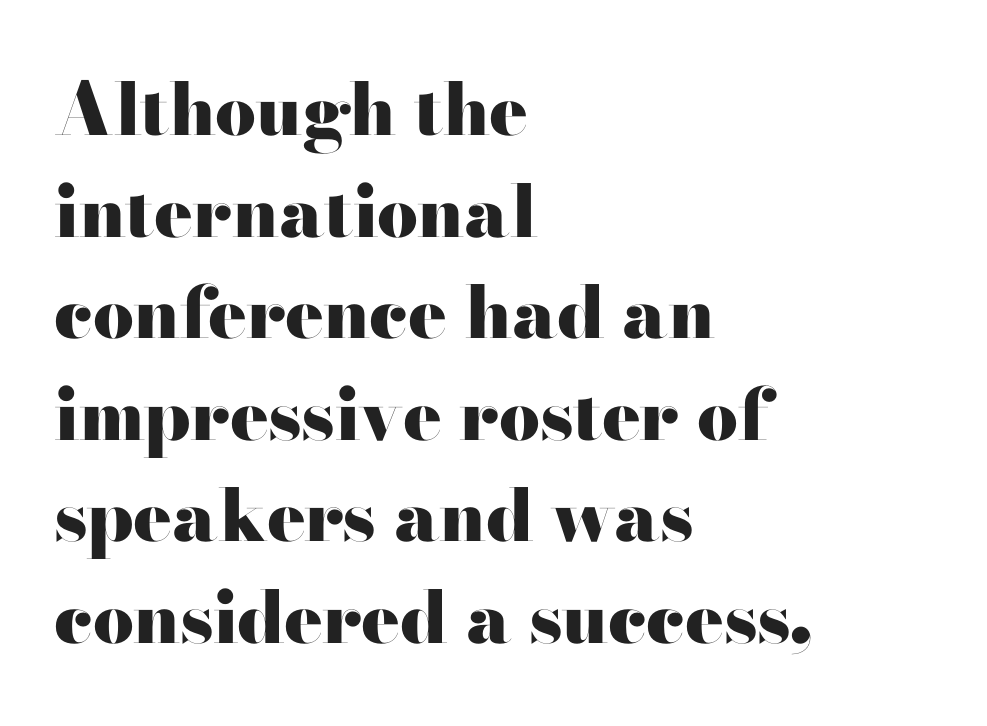
Q: Is the text bold? A: Yes.
Q: Is the text italic (slanted)? A: No, it is upright.
Q: Is the typeface a serif or a sans-serif typeface? A: Serif.
Q: Is the text underlined? A: No.
Q: How is the paragraph aligned? A: Left-aligned.
Q: Is the spacing between letters normal or unusually wide? A: Normal.
Q: Is the spacing between lines tight, normal or loose? A: Normal.
Q: Width (condensed, normal, or wide)? A: Wide.
Q: Stroke contrast? A: High.
Q: x-height? A: Small.
Q: Monospaced? A: No.
